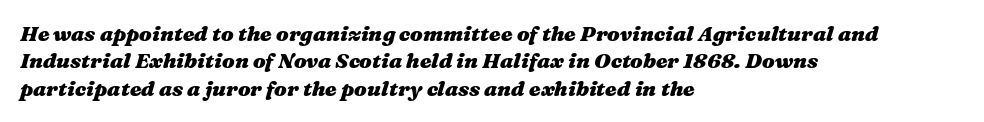
Q: Is the text bold? A: Yes.
Q: Is the text italic (slanted)? A: Yes, it leans right by about 16 degrees.
Q: Is the text underlined? A: No.
Q: How is the paragraph aligned? A: Left-aligned.
Q: Is the spacing between letters normal or unusually wide? A: Normal.
Q: Is the spacing between lines tight, normal or loose? A: Normal.
